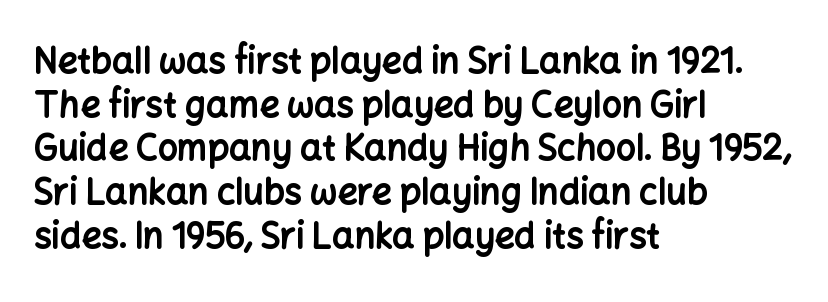
Q: Is the text bold? A: Yes.
Q: Is the text italic (slanted)? A: No, it is upright.
Q: Is the typeface a serif or a sans-serif typeface? A: Sans-serif.
Q: Is the text underlined? A: No.
Q: How is the paragraph aligned? A: Left-aligned.
Q: Is the spacing between letters normal or unusually wide? A: Normal.
Q: Is the spacing between lines tight, normal or loose? A: Normal.
Q: Width (condensed, normal, or wide)? A: Normal.
Q: Stroke contrast? A: Low.
Q: x-height? A: Medium.
Q: Monospaced? A: No.
